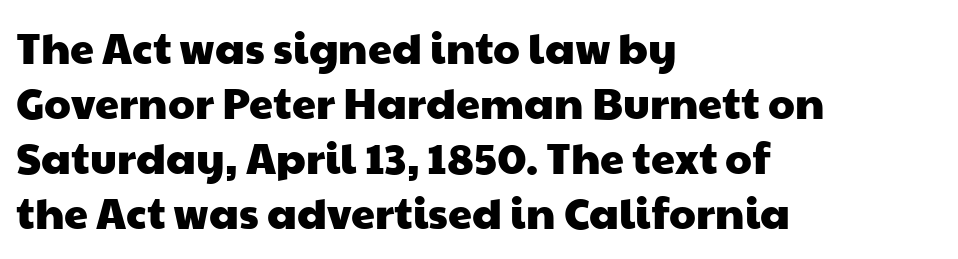
The image shows 43 px wide sans-serif type; set left-aligned, normal line spacing (1.28x), normal letter spacing, not underlined; low stroke contrast and a medium x-height.
